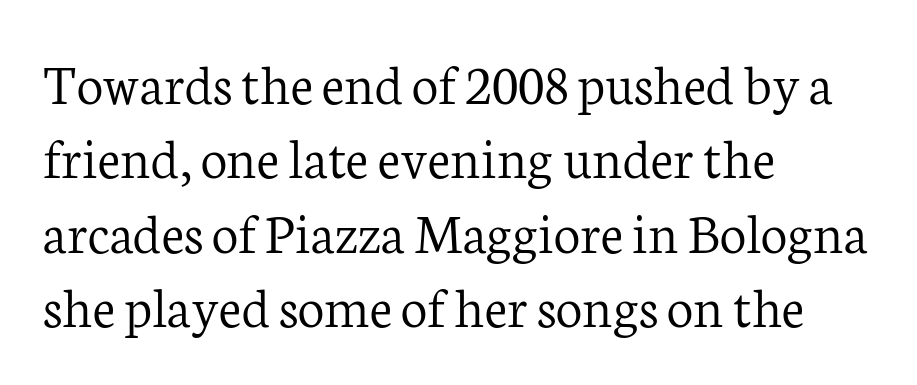
Q: Is the text bold? A: No.
Q: Is the text italic (slanted)? A: No, it is upright.
Q: Is the typeface a serif or a sans-serif typeface? A: Serif.
Q: Is the text underlined? A: No.
Q: How is the paragraph aligned? A: Left-aligned.
Q: Is the spacing between letters normal or unusually wide? A: Normal.
Q: Is the spacing between lines tight, normal or loose? A: Normal.
Q: Width (condensed, normal, or wide)? A: Normal.
Q: Stroke contrast? A: Low.
Q: x-height? A: Medium.
Q: Monospaced? A: No.
